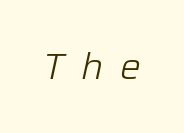
The image shows 37 px light type, italic (leaning right); set unusually wide letter spacing (+0.44 em), not underlined; low stroke contrast and a medium x-height.
